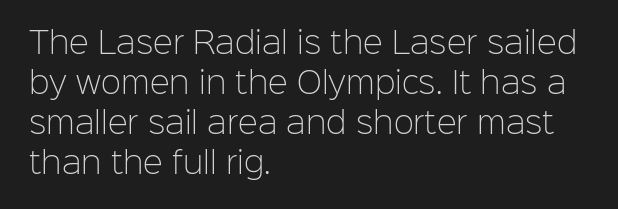
Q: Is the text bold? A: No.
Q: Is the text italic (slanted)? A: No, it is upright.
Q: Is the typeface a serif or a sans-serif typeface? A: Sans-serif.
Q: Is the text underlined? A: No.
Q: How is the paragraph aligned? A: Left-aligned.
Q: Is the spacing between letters normal or unusually wide? A: Normal.
Q: Is the spacing between lines tight, normal or loose? A: Normal.
Q: Width (condensed, normal, or wide)? A: Normal.
Q: Stroke contrast? A: Low.
Q: x-height? A: Medium.
Q: Monospaced? A: No.
